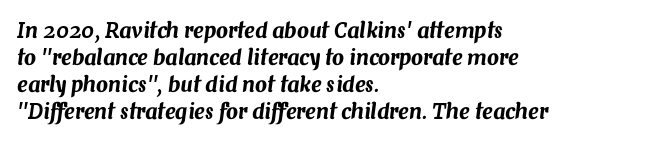
Q: Is the text italic (slanted)? A: Yes, it leans right by about 7 degrees.
Q: Is the text underlined? A: No.
Q: How is the paragraph aligned? A: Left-aligned.
Q: Is the spacing between letters normal or unusually wide? A: Normal.
Q: Is the spacing between lines tight, normal or loose? A: Normal.
